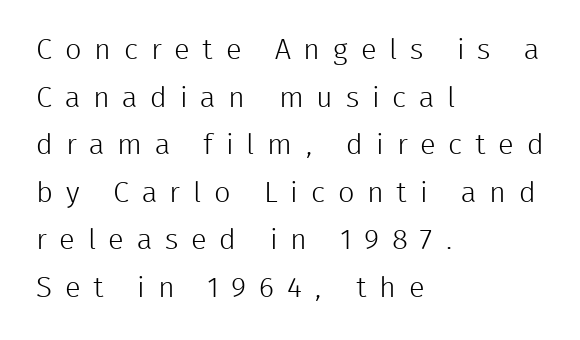
The letters stand upright; this is a roman face. Type without underlining. Observe the wide spacing: letters keep a clear distance from each other. All the whitespace from short lines collects on the right. Baseline-to-baseline distance is the conventional proportion of letter height.
